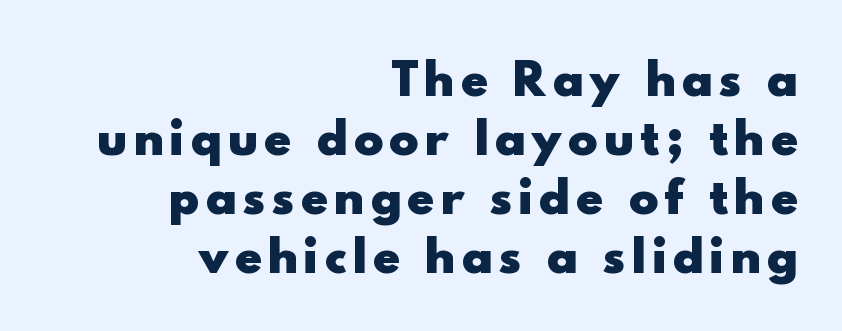
{"serif": "no", "italic": "no", "bold": "yes", "weight": "heavy", "width": "normal", "x_height": "small", "monospaced": "no", "underline": "no", "align": "right", "line_spacing": "normal", "line_spacing_ratio": 1.34, "glyph_px": 44}
